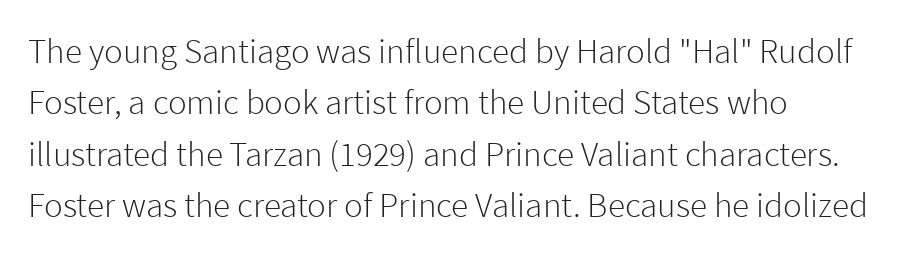
{"serif": "no", "italic": "no", "bold": "no", "weight": "light", "width": "normal", "stroke_contrast": "low", "x_height": "medium", "monospaced": "no", "underline": "no", "align": "left", "line_spacing": "normal", "line_spacing_ratio": 1.47, "letter_spacing": "normal", "letter_spacing_em": 0.0, "glyph_px": 35}
